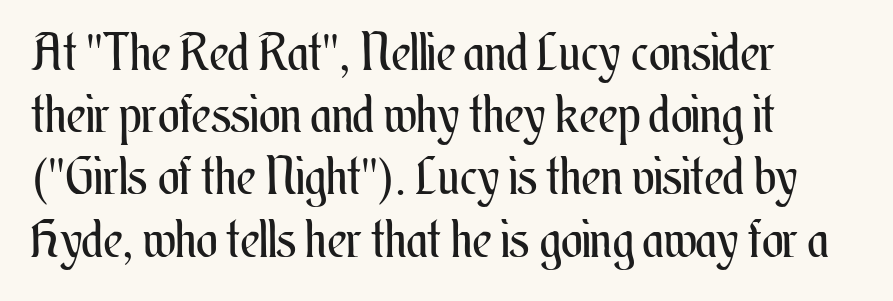
{"italic": "no", "bold": "no", "weight": "regular", "width": "condensed", "stroke_contrast": "medium", "x_height": "small", "monospaced": "no", "underline": "no", "align": "left", "line_spacing_ratio": 1.22, "letter_spacing": "normal", "letter_spacing_em": 0.0, "glyph_px": 51}
